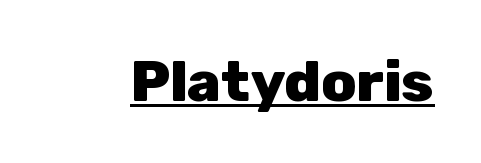
Q: Is the text bold? A: Yes.
Q: Is the text italic (slanted)? A: No, it is upright.
Q: Is the typeface a serif or a sans-serif typeface? A: Sans-serif.
Q: Is the text underlined? A: Yes.
Q: Is the spacing between letters normal or unusually wide? A: Normal.
Q: Width (condensed, normal, or wide)? A: Normal.
Q: Stroke contrast? A: Low.
Q: x-height? A: Medium.
Q: Monospaced? A: No.
